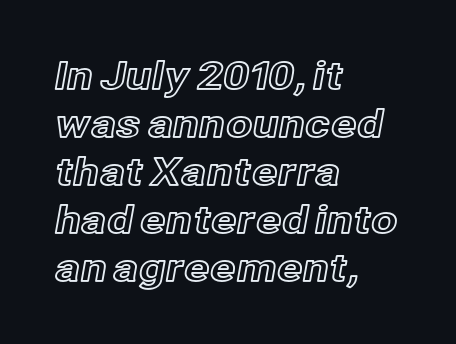
Q: Is the text italic (slanted)? A: Yes.
Q: Is the text underlined? A: No.
Q: How is the paragraph aligned? A: Left-aligned.
Q: Is the spacing between letters normal or unusually wide? A: Normal.
Q: Is the spacing between lines tight, normal or loose? A: Normal.
Q: Width (condensed, normal, or wide)? A: Normal.
Q: x-height? A: Medium.
Q: Monospaced? A: No.
